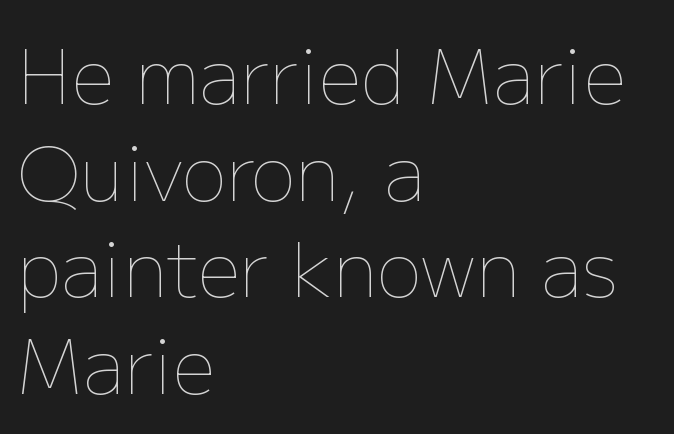
{"italic": "no", "bold": "no", "weight": "thin", "width": "normal", "stroke_contrast": "low", "x_height": "medium", "monospaced": "no", "underline": "no", "align": "left", "line_spacing": "normal", "line_spacing_ratio": 1.29, "letter_spacing": "normal", "letter_spacing_em": 0.0, "glyph_px": 75}
